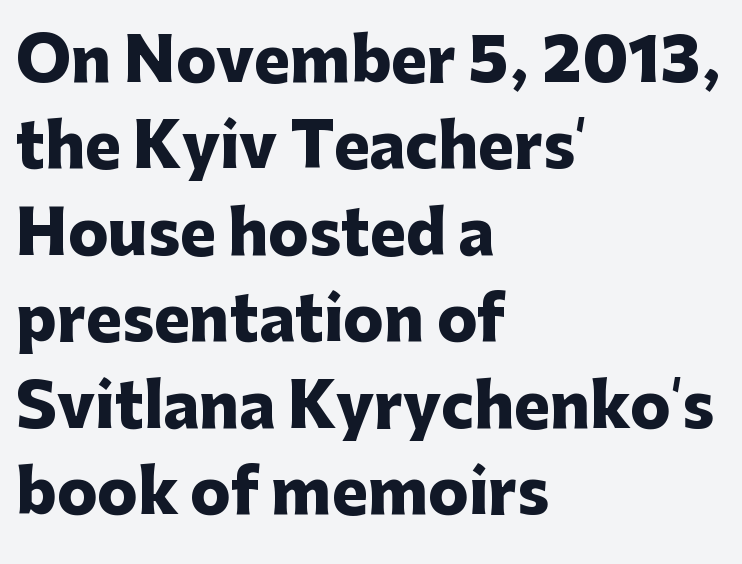
{"serif": "no", "italic": "no", "bold": "yes", "weight": "heavy", "width": "normal", "stroke_contrast": "low", "x_height": "medium", "monospaced": "no", "underline": "no", "align": "left", "line_spacing": "normal", "line_spacing_ratio": 1.44, "letter_spacing": "normal", "letter_spacing_em": 0.0, "glyph_px": 60}
